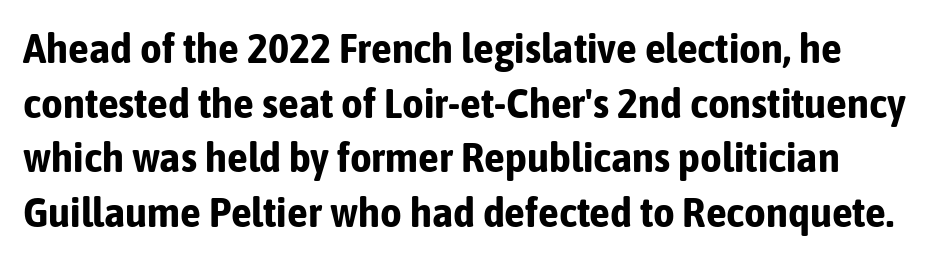
Is the type bold? Yes — the strokes are clearly thick and heavy. Regarding leading, the lines here are spaced in the standard way. A roman cut, with each character standing at attention. The horizontal fit of the characters is conventional and even.
